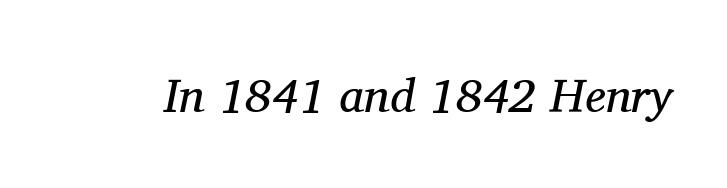
{"serif": "yes", "italic": "yes", "lean": "right", "slant_degrees": 11, "bold": "no", "weight": "regular", "width": "normal", "stroke_contrast": "medium", "x_height": "medium", "monospaced": "no", "underline": "no", "letter_spacing": "normal", "letter_spacing_em": 0.0, "glyph_px": 48}
